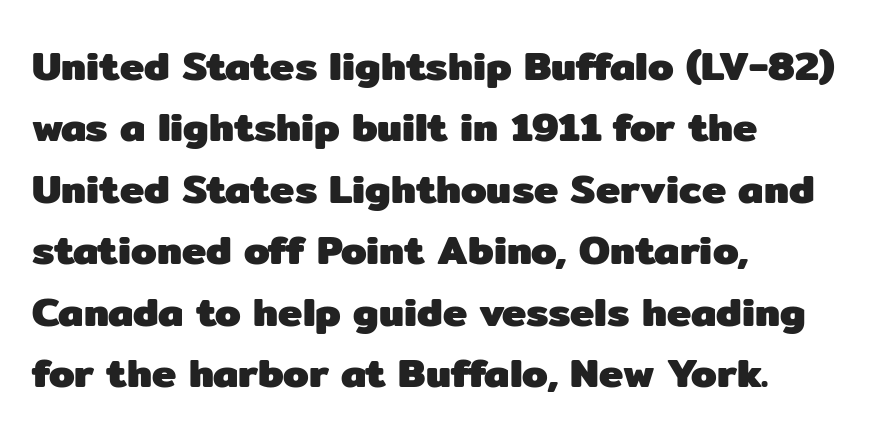
The image shows 41 px heavy sans-serif type, upright; set left-aligned, normal line spacing (1.5x), normal letter spacing, not underlined; low stroke contrast and a medium x-height.
